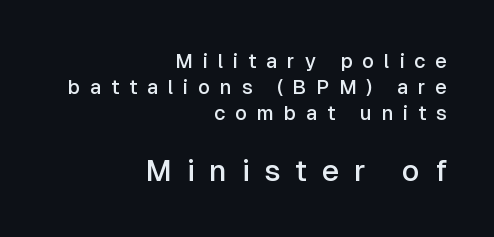
Q: Is the text bold? A: Semi-bold.
Q: Is the text italic (slanted)? A: No, it is upright.
Q: Is the typeface a serif or a sans-serif typeface? A: Sans-serif.
Q: Is the text underlined? A: No.
Q: How is the paragraph aligned? A: Right-aligned.
Q: Is the spacing between letters normal or unusually wide? A: Unusually wide.
Q: Is the spacing between lines tight, normal or loose? A: Normal.
Q: Which block of text is set in a larger size, the first (top) or the second (bottom)? A: The second (bottom) one.
Q: Width (condensed, normal, or wide)? A: Normal.
Q: Stroke contrast? A: Low.
Q: x-height? A: Medium.
Q: Monospaced? A: No.
